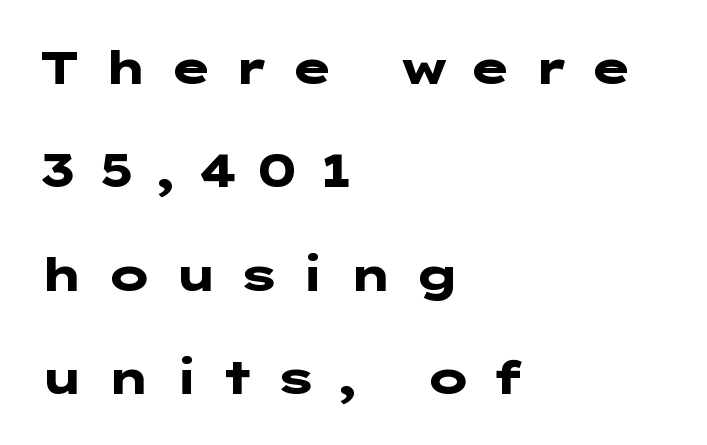
The image shows 46 px heavy, wide sans-serif type, upright; set left-aligned, loose line spacing (2.25x), unusually wide letter spacing (+0.43 em), not underlined; low stroke contrast and a medium x-height.
